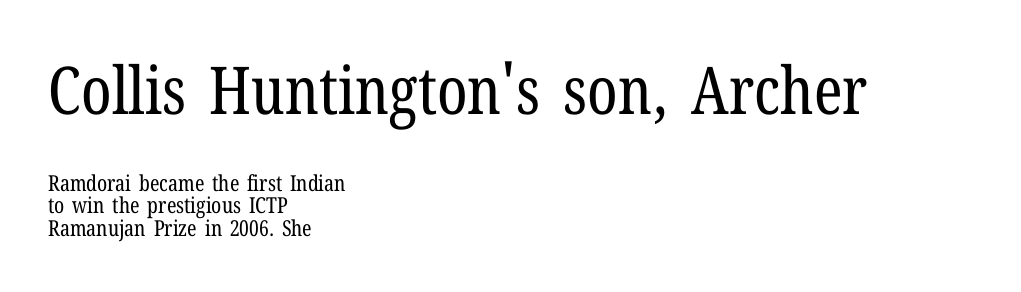
{"serif": "yes", "italic": "no", "bold": "no", "weight": "regular", "width": "condensed", "stroke_contrast": "low", "x_height": "medium", "monospaced": "no", "underline": "no", "align": "left", "line_spacing": "tight", "line_spacing_ratio": 1.03, "letter_spacing": "normal", "letter_spacing_em": 0.0, "larger_block": "first", "size_ratio": 3.0, "glyph_px": 66}
